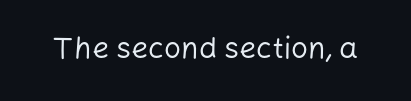
{"serif": "no", "italic": "no", "bold": "no", "weight": "regular", "width": "normal", "stroke_contrast": "low", "x_height": "medium", "monospaced": "no", "underline": "no", "letter_spacing": "normal", "letter_spacing_em": 0.0, "glyph_px": 30}
